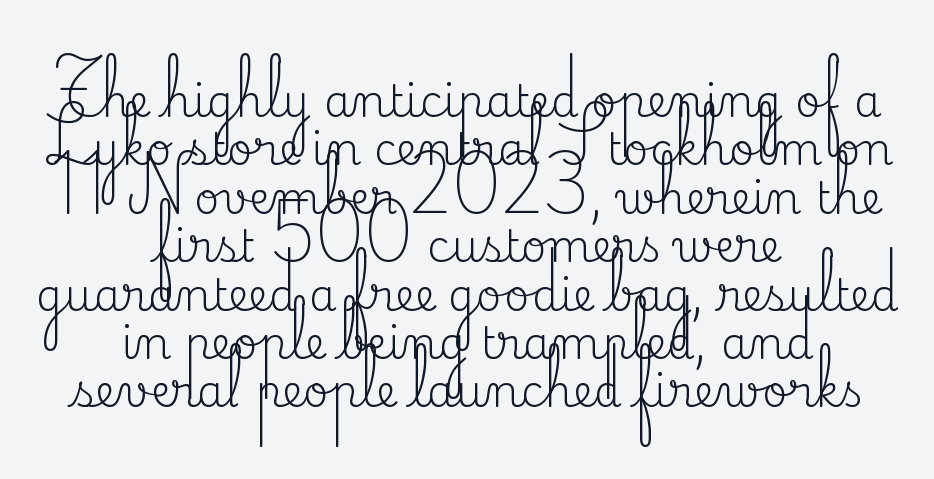
Vertical strokes here are truly vertical. A light-to-regular cut is what we see here. The lines are packed closely together with very little leading. Letterform terminals end in serifs throughout the passage.
